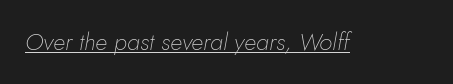
Q: Is the text bold? A: No.
Q: Is the text italic (slanted)? A: Yes, it leans right by about 10 degrees.
Q: Is the text underlined? A: Yes.
Q: Is the spacing between letters normal or unusually wide? A: Normal.
